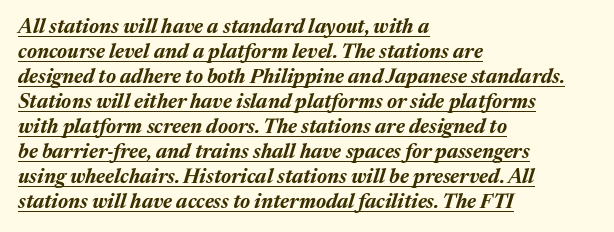
There is no visible air inserted between adjacent glyphs. Horizontal bands of white between lines are of average thickness. A typographer would call this underscored text. The font is running at its bold setting. A student would call this left alignment; a typographer would say flush left, rag right.
